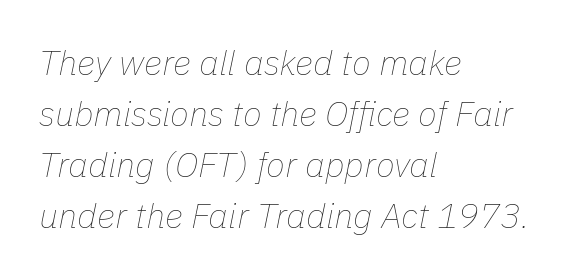
Tracking value appears to be zero — textbook default spacing. Posture: slanted. Caption: multi-line text, flush left, ragged right. The passage shown is typed in a proportional face where columns would drift. The passage shown is not underscored anywhere. No chunkiness to these letters — they're not bold.
